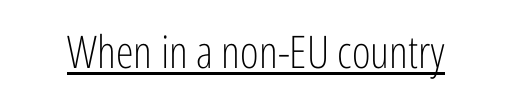
{"serif": "no", "italic": "no", "bold": "no", "weight": "light", "width": "condensed", "stroke_contrast": "low", "x_height": "medium", "monospaced": "no", "underline": "yes", "letter_spacing": "normal", "letter_spacing_em": 0.0, "glyph_px": 45}
